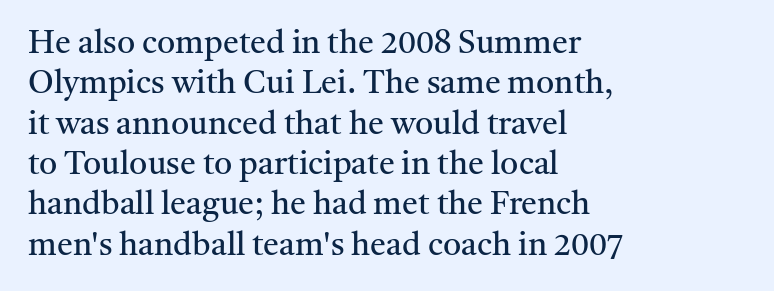
You could not count columns in this text — the font is proportionally spaced. Compared with a typical body face, this is equally light or lighter still. Each new line begins a customary step beneath the previous one. A roman cut, with each character standing at attention.
